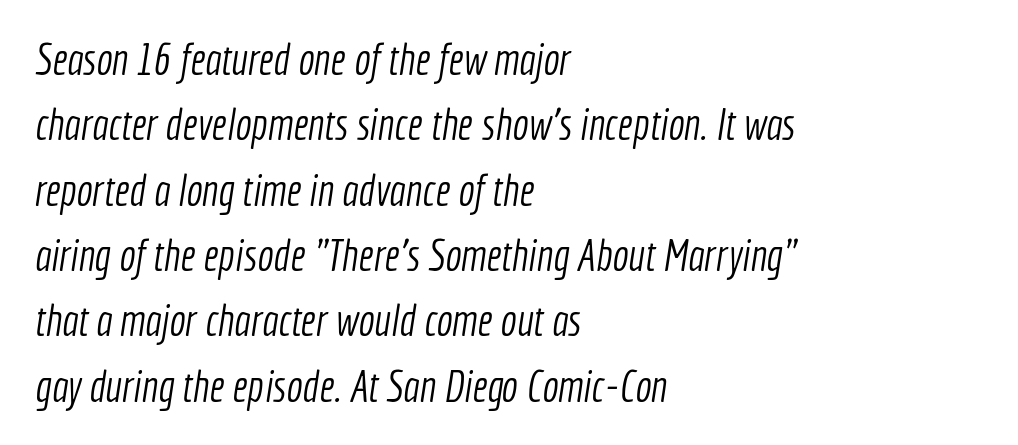
Q: Is the text bold? A: No.
Q: Is the typeface a serif or a sans-serif typeface? A: Sans-serif.
Q: Is the text underlined? A: No.
Q: How is the paragraph aligned? A: Left-aligned.
Q: Is the spacing between letters normal or unusually wide? A: Normal.
Q: Is the spacing between lines tight, normal or loose? A: Normal.
Q: Width (condensed, normal, or wide)? A: Condensed.
Q: x-height? A: Medium.
Q: Monospaced? A: No.
